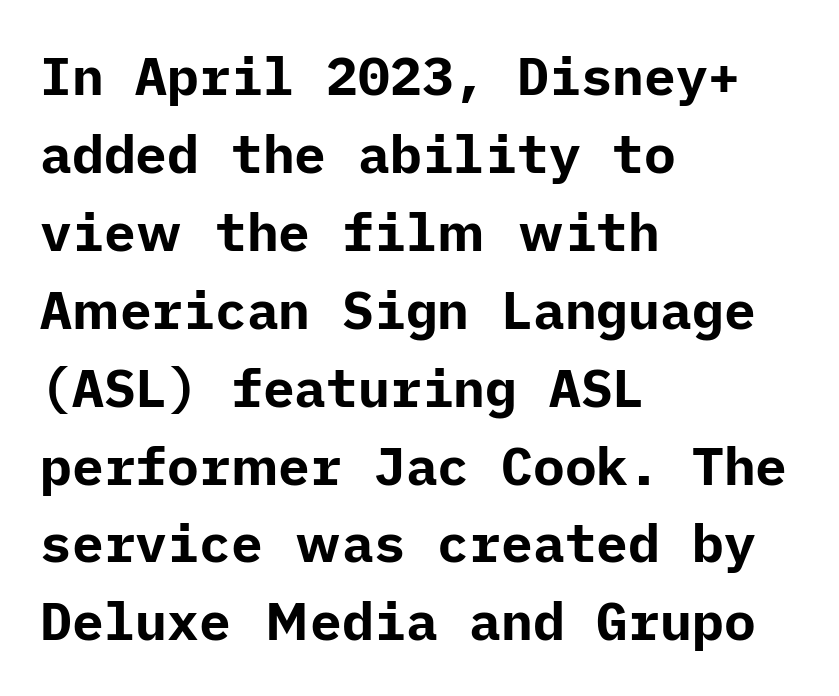
Q: Is the text bold? A: Yes.
Q: Is the text italic (slanted)? A: No, it is upright.
Q: Is the typeface a serif or a sans-serif typeface? A: Sans-serif.
Q: Is the text underlined? A: No.
Q: How is the paragraph aligned? A: Left-aligned.
Q: Is the spacing between letters normal or unusually wide? A: Normal.
Q: Is the spacing between lines tight, normal or loose? A: Normal.
Q: Width (condensed, normal, or wide)? A: Normal.
Q: Stroke contrast? A: Low.
Q: x-height? A: Medium.
